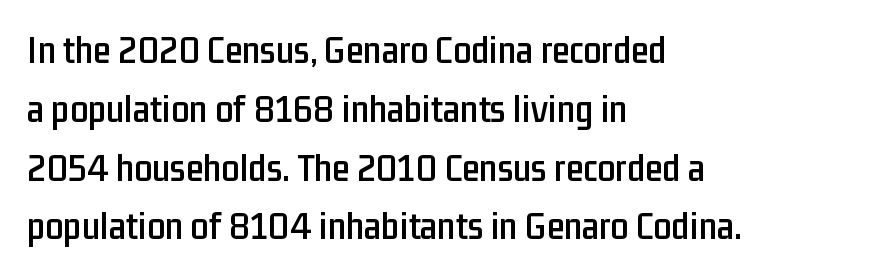
Varying glyph widths throughout — classic text-font behaviour. The face used here is rendered with its standard letterfit. Typographically, this falls in the sans-serif category. Has an underline been added? It has not.
